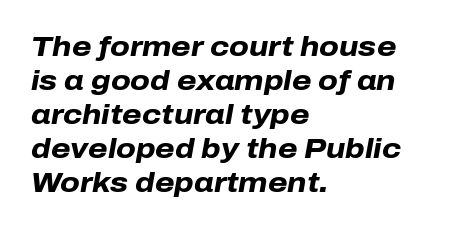
Q: Is the text bold? A: Yes.
Q: Is the text italic (slanted)? A: Yes, it leans right by about 10 degrees.
Q: Is the text underlined? A: No.
Q: How is the paragraph aligned? A: Left-aligned.
Q: Is the spacing between letters normal or unusually wide? A: Normal.
Q: Width (condensed, normal, or wide)? A: Normal.
Q: Stroke contrast? A: Low.
Q: x-height? A: Medium.
Q: Monospaced? A: No.
